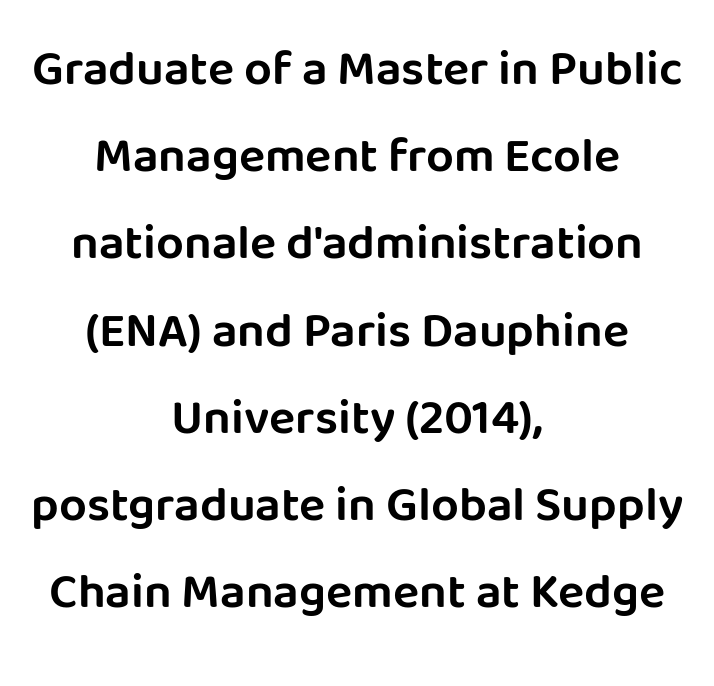
No feet cap the strokes, marking this as sans-serif type. The strip under each line holds only bare page. Nobody touched the tracking dial on this one. Centered paragraph, ragged on both sides. Designer's note — italics off, roman on.
